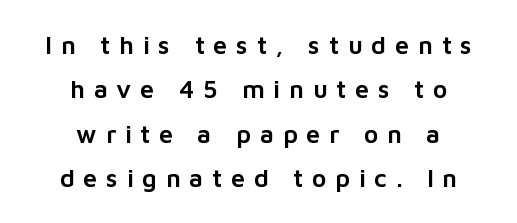
Q: Is the text italic (slanted)? A: No, it is upright.
Q: Is the text underlined? A: No.
Q: How is the paragraph aligned? A: Centered.
Q: Is the spacing between letters normal or unusually wide? A: Unusually wide.
